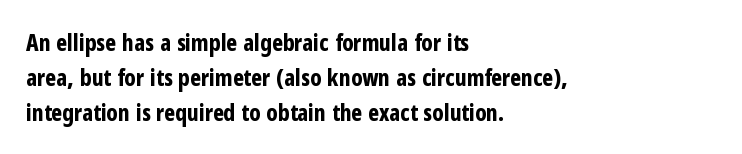
{"italic": "no", "bold": "yes", "underline": "no", "align": "left", "line_spacing": "normal", "line_spacing_ratio": 1.52, "letter_spacing": "normal", "letter_spacing_em": 0.0, "glyph_px": 23}
